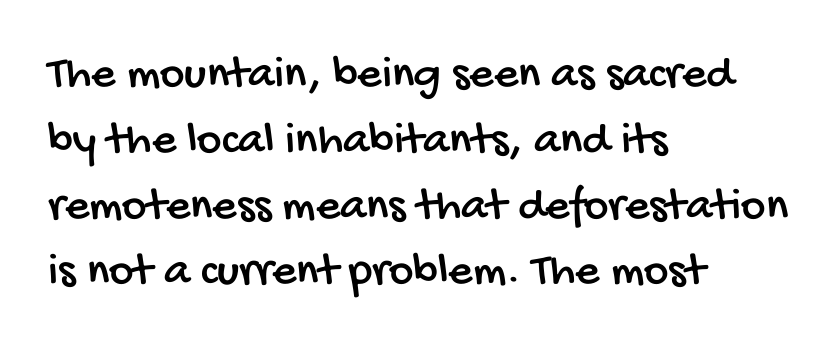
These lines are rendered in a variable-pitch font. Nobody drew a line under any word here. Does the type have serifs? No, each stem ends abruptly. The paragraph shown leans on its left margin. These lines sit exactly where default settings would place them.
